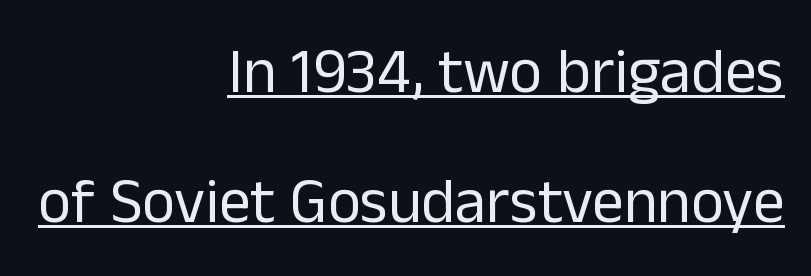
{"serif": "no", "italic": "no", "bold": "no", "weight": "regular", "width": "normal", "stroke_contrast": "low", "x_height": "medium", "monospaced": "no", "underline": "yes", "align": "right", "line_spacing": "loose", "line_spacing_ratio": 2.06, "letter_spacing": "normal", "letter_spacing_em": 0.0, "glyph_px": 63}
